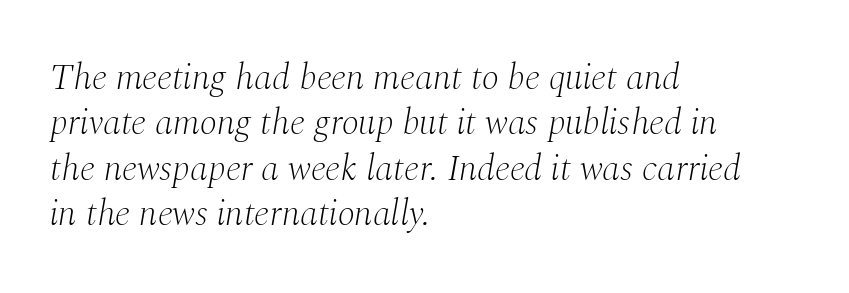
{"serif": "yes", "italic": "yes", "lean": "right", "slant_degrees": 10, "bold": "no", "weight": "light", "width": "normal", "stroke_contrast": "medium", "x_height": "medium", "monospaced": "no", "underline": "no", "align": "left", "line_spacing": "normal", "line_spacing_ratio": 1.26, "letter_spacing": "normal", "letter_spacing_em": 0.0, "glyph_px": 36}
